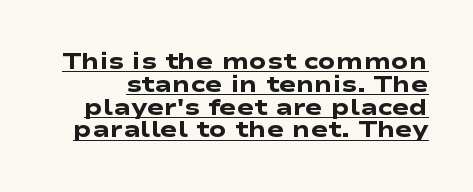
The image shows 23 px bold type; set tight line spacing (0.99x), normal letter spacing, underlined.
